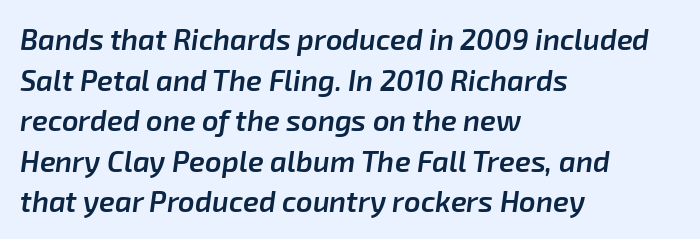
Q: Is the text bold? A: Semi-bold.
Q: Is the text italic (slanted)? A: Yes, it leans right by about 8 degrees.
Q: Is the text underlined? A: No.
Q: How is the paragraph aligned? A: Left-aligned.
Q: Is the spacing between letters normal or unusually wide? A: Normal.
Q: Is the spacing between lines tight, normal or loose? A: Normal.
Q: Width (condensed, normal, or wide)? A: Normal.
Q: Stroke contrast? A: Low.
Q: x-height? A: Medium.
Q: Monospaced? A: No.
